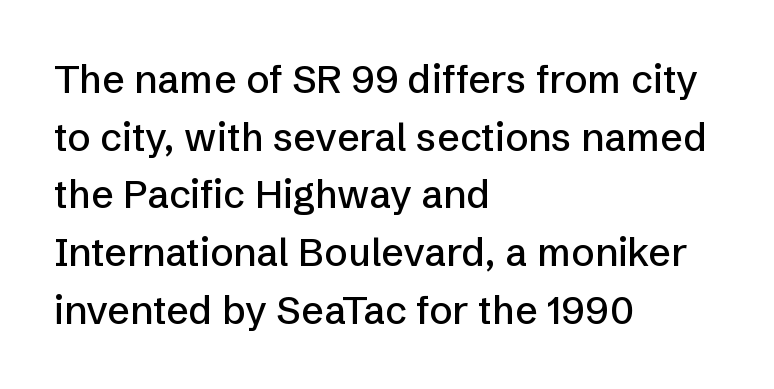
{"serif": "no", "italic": "no", "width": "normal", "stroke_contrast": "low", "x_height": "medium", "monospaced": "no", "underline": "no", "align": "left", "line_spacing": "normal", "line_spacing_ratio": 1.48, "letter_spacing": "normal", "letter_spacing_em": 0.0, "glyph_px": 39}
